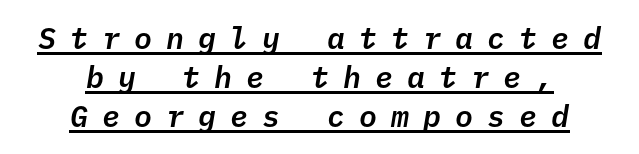
The image shows 30 px text type, italic (leaning right), monospaced; set centered, normal line spacing (1.3x), unusually wide letter spacing (+0.47 em), underlined; low stroke contrast and a medium x-height.
